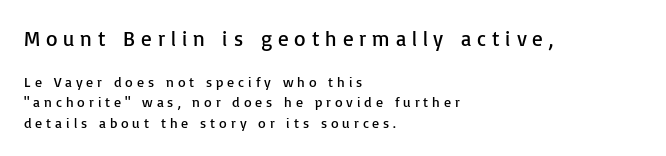
{"italic": "no", "bold": "no", "underline": "no", "align": "left", "line_spacing": "normal", "line_spacing_ratio": 1.47, "letter_spacing": "wide", "letter_spacing_em": 0.28, "larger_block": "first", "size_ratio": 1.5, "glyph_px": 21}
